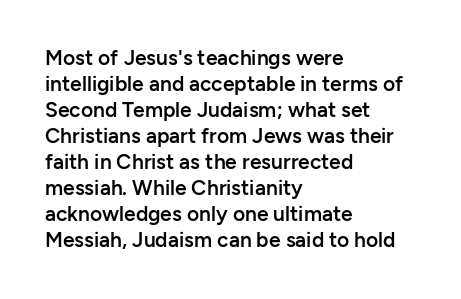
Q: Is the text bold? A: Semi-bold.
Q: Is the text italic (slanted)? A: No, it is upright.
Q: Is the text underlined? A: No.
Q: How is the paragraph aligned? A: Left-aligned.
Q: Is the spacing between letters normal or unusually wide? A: Normal.
